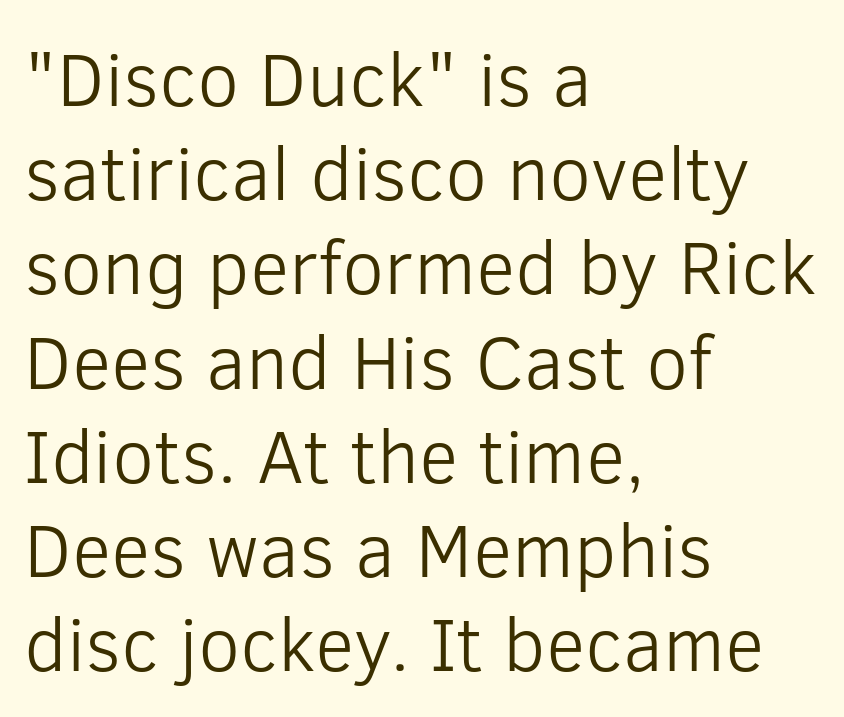
Q: Is the text bold? A: No.
Q: Is the text italic (slanted)? A: No, it is upright.
Q: Is the typeface a serif or a sans-serif typeface? A: Sans-serif.
Q: Is the text underlined? A: No.
Q: How is the paragraph aligned? A: Left-aligned.
Q: Is the spacing between letters normal or unusually wide? A: Normal.
Q: Width (condensed, normal, or wide)? A: Normal.
Q: Stroke contrast? A: Low.
Q: x-height? A: Medium.
Q: Monospaced? A: No.
